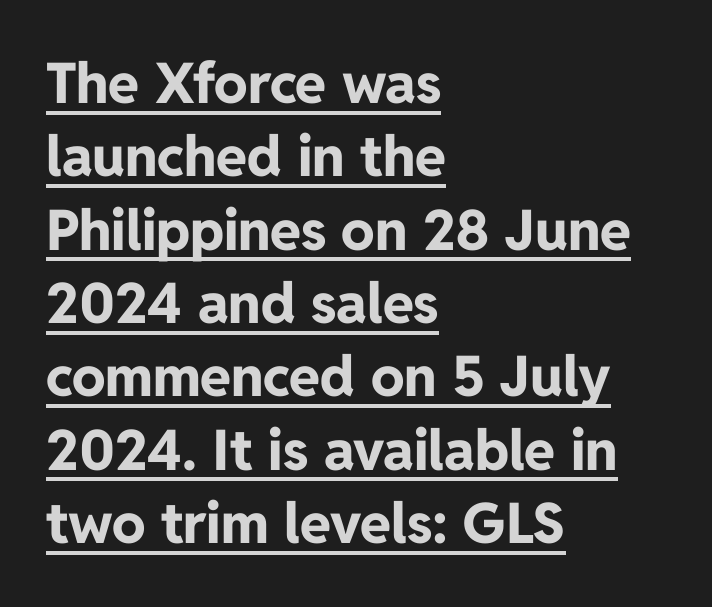
The image shows 56 px bold sans-serif type, upright; set left-aligned, normal line spacing (1.31x), normal letter spacing, underlined; low stroke contrast and a medium x-height.
